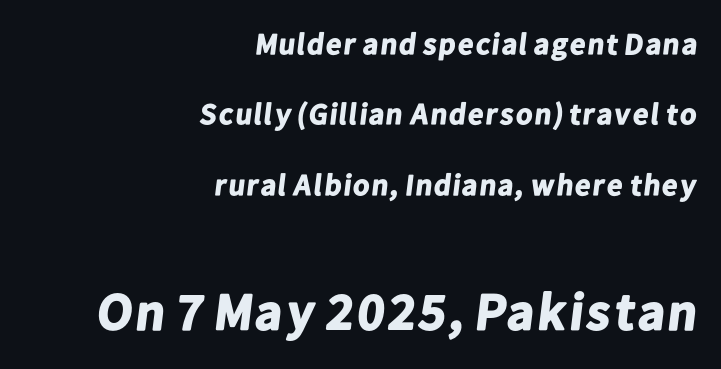
The image shows 52 px bold sans-serif type; set right-aligned, loose line spacing (2.35x), normal letter spacing, not underlined; the second (bottom) block is 1.73x larger; low stroke contrast and a medium x-height.
